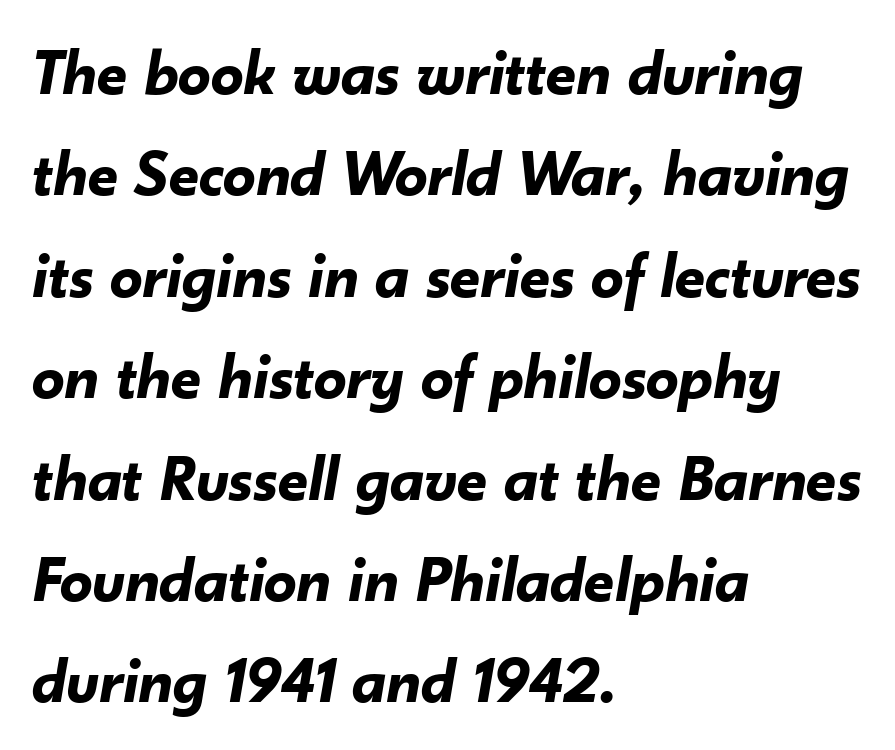
These lines are rendered in a variable-pitch font. The rag falls on the right side of this text block. Check the space under the baseline: it is left empty. A normal amount of white space separates one row of letters from the next.
